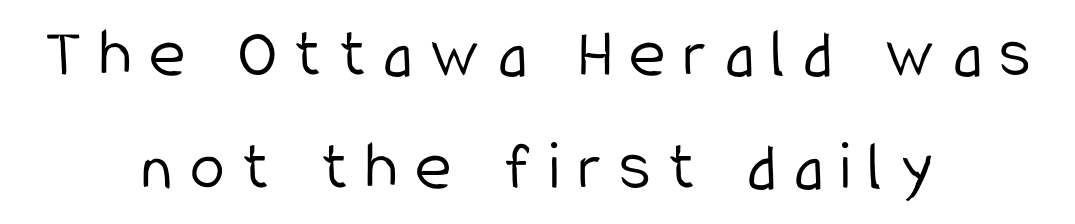
Q: Is the text bold? A: No.
Q: Is the text italic (slanted)? A: No, it is upright.
Q: Is the typeface a serif or a sans-serif typeface? A: Sans-serif.
Q: Is the text underlined? A: No.
Q: How is the paragraph aligned? A: Centered.
Q: Is the spacing between letters normal or unusually wide? A: Unusually wide.
Q: Is the spacing between lines tight, normal or loose? A: Normal.
Q: Width (condensed, normal, or wide)? A: Condensed.
Q: Stroke contrast? A: Low.
Q: x-height? A: Medium.
Q: Monospaced? A: No.
